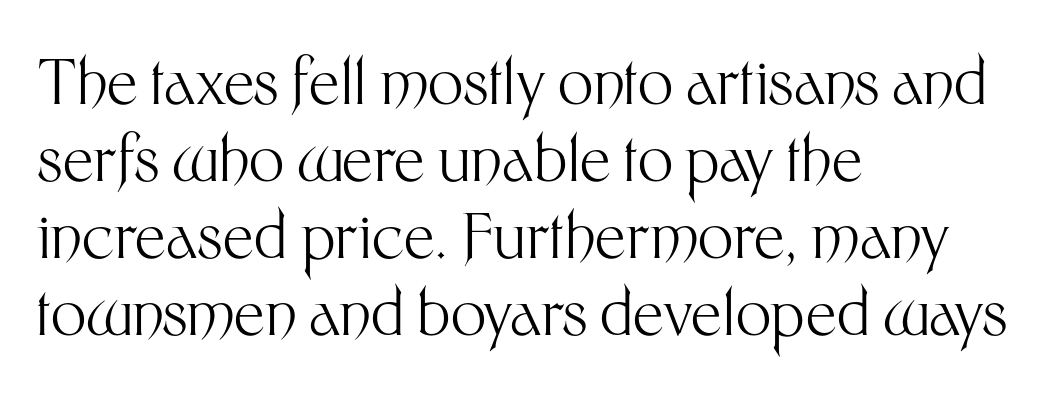
The image shows 62 px light sans-serif type, upright; set left-aligned, line spacing 1.24x, normal letter spacing, not underlined; medium stroke contrast and a medium x-height.
